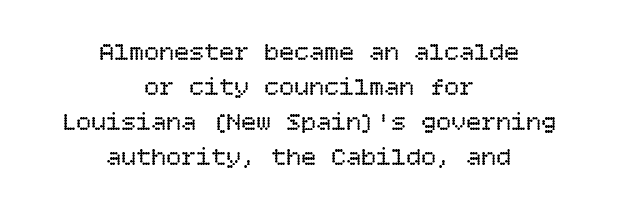
The image shows 25 px text type, upright; set centered, normal line spacing (1.4x), normal letter spacing, not underlined.
